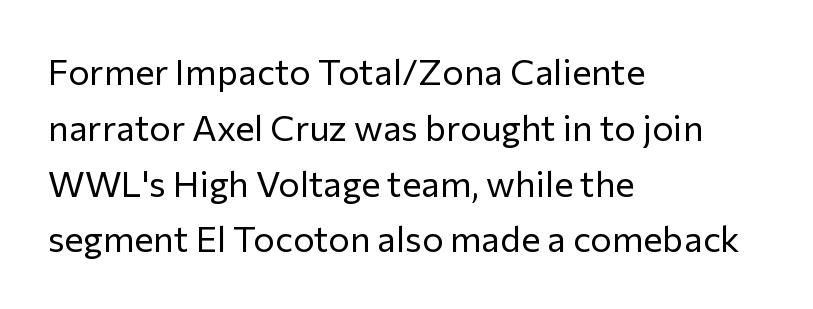
Each row of text sits above clean, open space. Vertically, the passage feels balanced, rows spaced as you'd expect. The letters carry no serifs — their stems end cleanly without finishing strokes. Left-aligned paragraph, ragged on the right. The specimen reads as upright at a glance.
